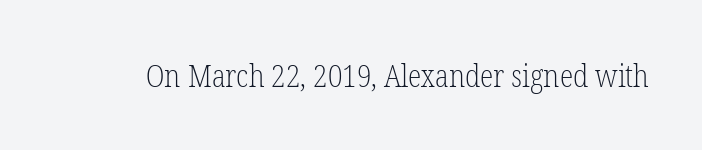
The image shows 31 px light, condensed serif type, upright; set normal letter spacing, not underlined; low stroke contrast and a medium x-height.
